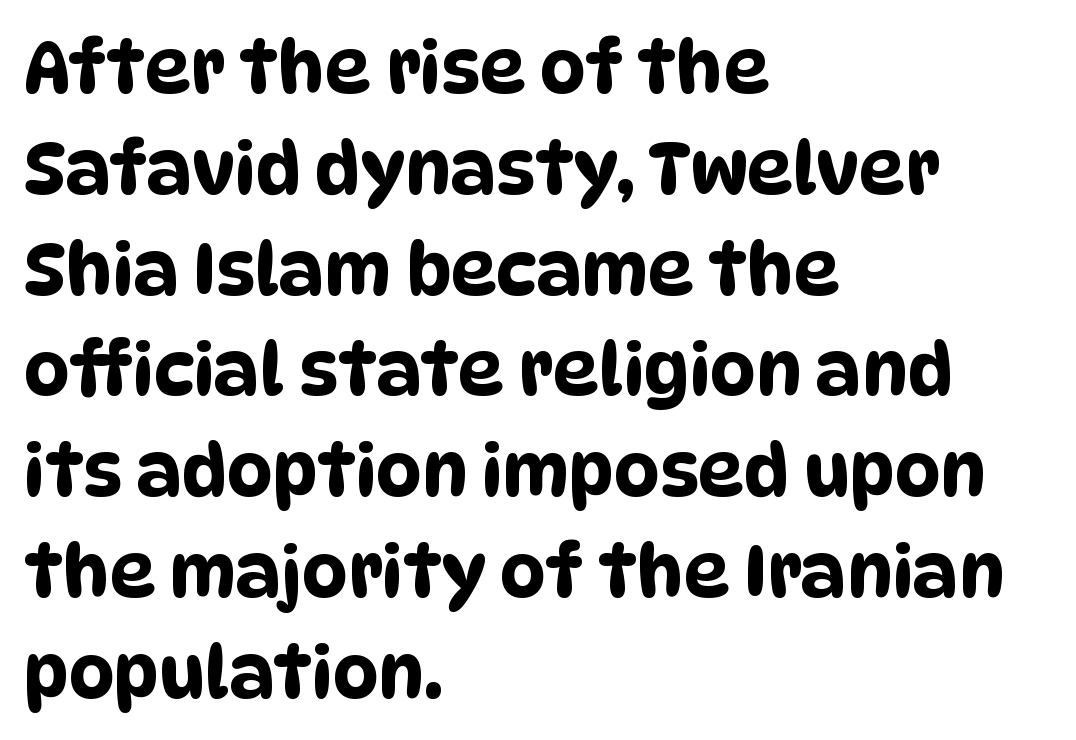
{"serif": "no", "width": "condensed", "stroke_contrast": "low", "x_height": "large", "monospaced": "no", "underline": "no", "align": "left", "line_spacing": "normal", "line_spacing_ratio": 1.4, "letter_spacing": "normal", "letter_spacing_em": 0.0, "glyph_px": 72}
